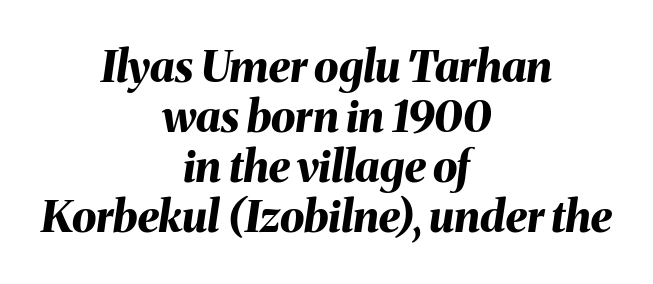
Observe the ordinary spacing: letters are neighbours, not strangers. Alignment: centered. Think of a printed novel: that variable character pitch is what you see here. Type without underlining.
